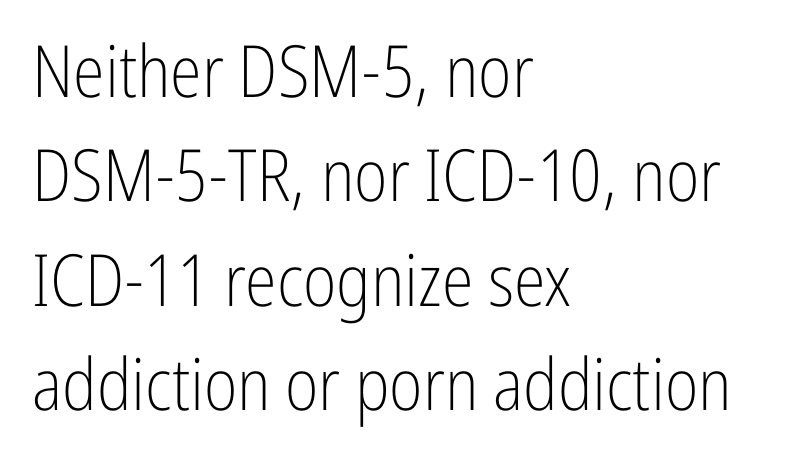
The image shows 72 px light, condensed sans-serif type, upright; set left-aligned, normal line spacing (1.45x), normal letter spacing, not underlined; low stroke contrast and a medium x-height.
